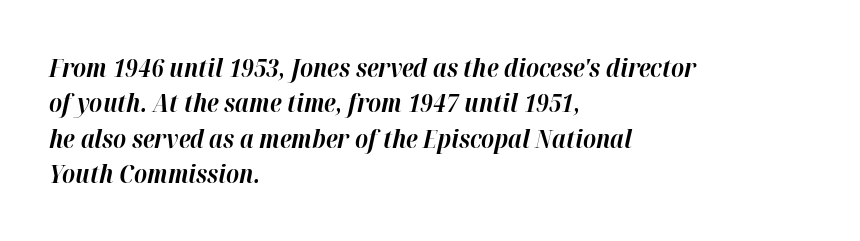
{"italic": "yes", "lean": "right", "slant_degrees": 12, "bold": "yes", "underline": "no", "align": "left", "line_spacing": "normal", "line_spacing_ratio": 1.36, "letter_spacing": "normal", "letter_spacing_em": 0.0, "glyph_px": 26}
